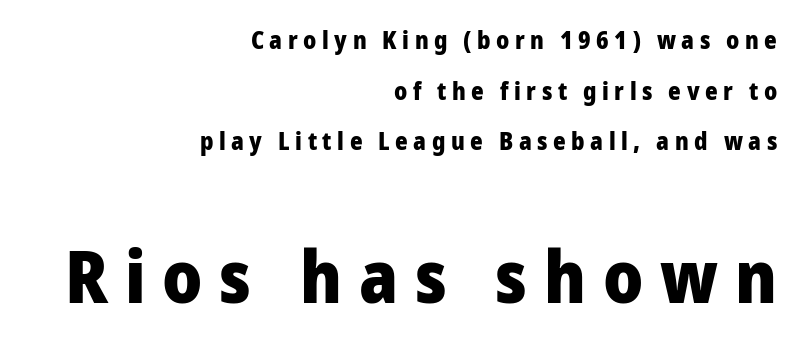
{"serif": "no", "italic": "no", "bold": "yes", "weight": "heavy", "width": "normal", "stroke_contrast": "low", "x_height": "medium", "monospaced": "no", "underline": "no", "align": "right", "line_spacing": "loose", "line_spacing_ratio": 2.11, "letter_spacing": "wide", "letter_spacing_em": 0.23, "larger_block": "second", "size_ratio": 3.04, "glyph_px": 73}
